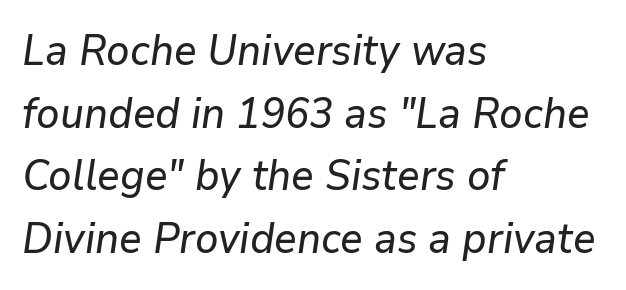
Q: Is the text italic (slanted)? A: Yes, it leans right by about 9 degrees.
Q: Is the text underlined? A: No.
Q: How is the paragraph aligned? A: Left-aligned.
Q: Is the spacing between letters normal or unusually wide? A: Normal.
Q: Is the spacing between lines tight, normal or loose? A: Normal.
Q: Width (condensed, normal, or wide)? A: Normal.
Q: Stroke contrast? A: Low.
Q: x-height? A: Medium.
Q: Monospaced? A: No.
